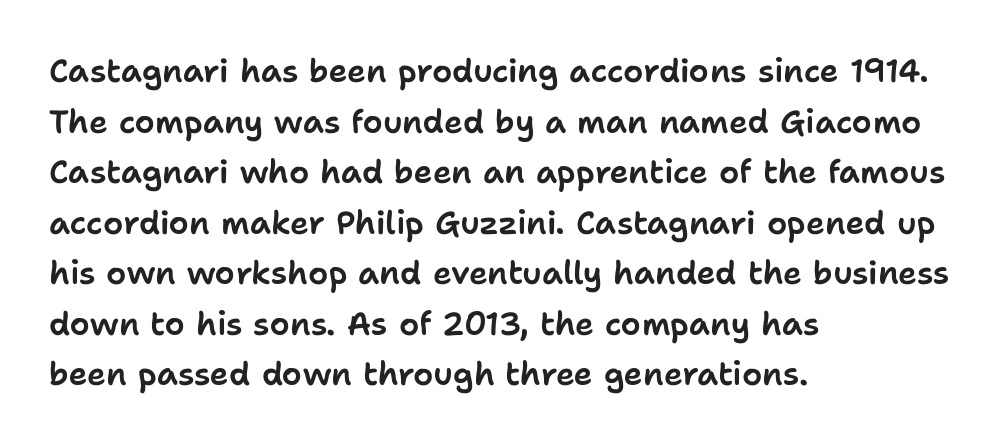
The image shows 32 px sans-serif type, upright; set left-aligned, normal line spacing (1.58x), normal letter spacing, not underlined; low stroke contrast and a medium x-height.
